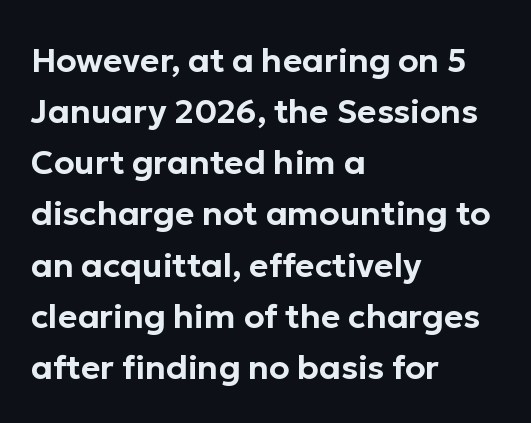
The lines in this sample share a left origin and differ only in where they stop. Compared with typical paragraphs, the rows here are spaced about the same. Compared with typical body copy, the letter spacing here is the same. Check under the words: just untouched page. What kind of face is this? One without serifs — a sans.
